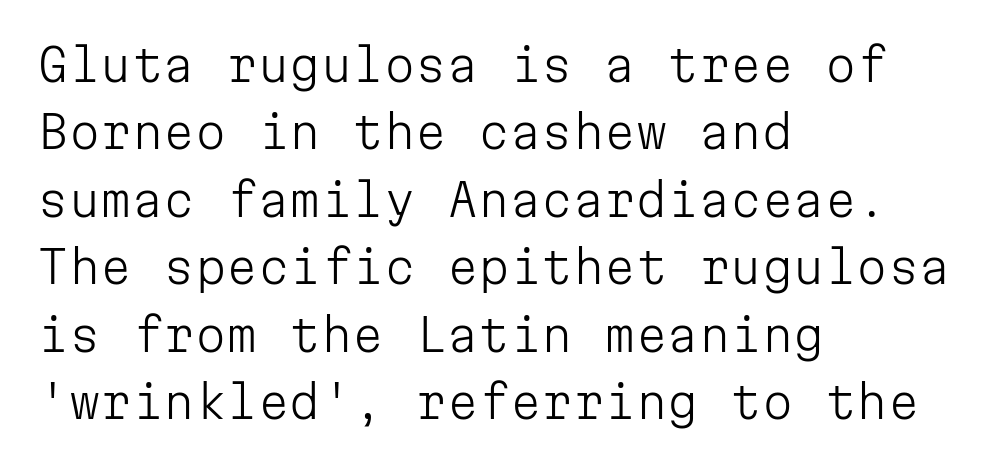
{"serif": "no", "italic": "no", "bold": "no", "weight": "light", "width": "normal", "stroke_contrast": "low", "x_height": "medium", "monospaced": "yes", "underline": "no", "align": "left", "line_spacing": "normal", "line_spacing_ratio": 1.5, "letter_spacing": "normal", "letter_spacing_em": 0.0, "glyph_px": 45}
